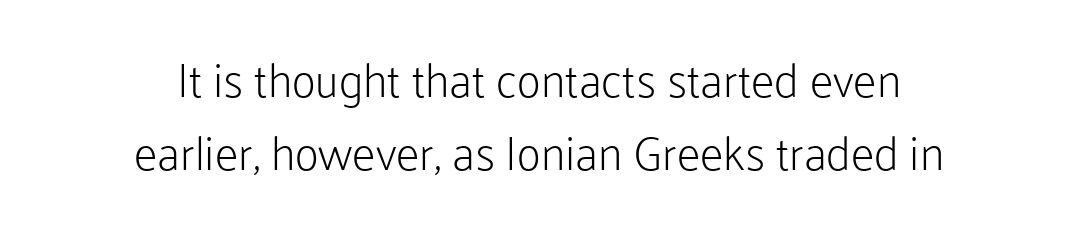
These lines are rendered in a variable-pitch font. The foot of each line stays bare and open. The rendering positions every line midway between the sides. Each word holds together tightly as a unit, with standard inter-letter gaps. The typeface chosen for these lines omits serifs. Quick note: interline space is typical.
